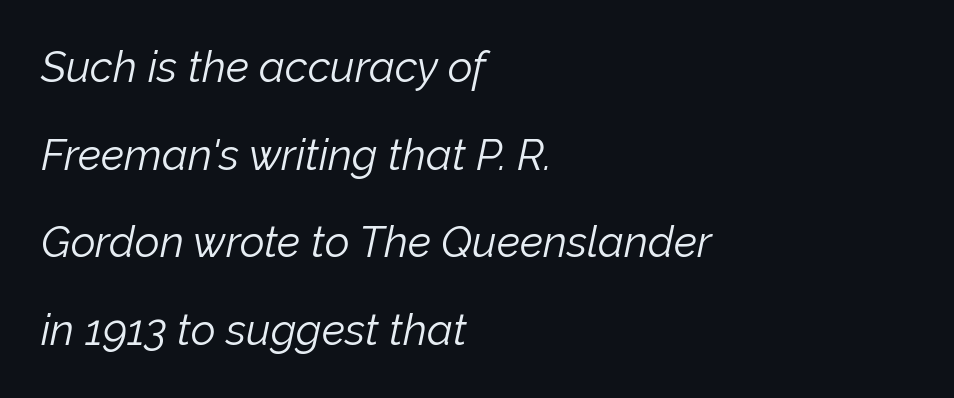
Q: Is the text bold? A: No.
Q: Is the text italic (slanted)? A: Yes, it leans right by about 12 degrees.
Q: Is the text underlined? A: No.
Q: How is the paragraph aligned? A: Left-aligned.
Q: Is the spacing between letters normal or unusually wide? A: Normal.
Q: Is the spacing between lines tight, normal or loose? A: Loose.
Q: Width (condensed, normal, or wide)? A: Normal.
Q: Stroke contrast? A: Low.
Q: x-height? A: Medium.
Q: Monospaced? A: No.
